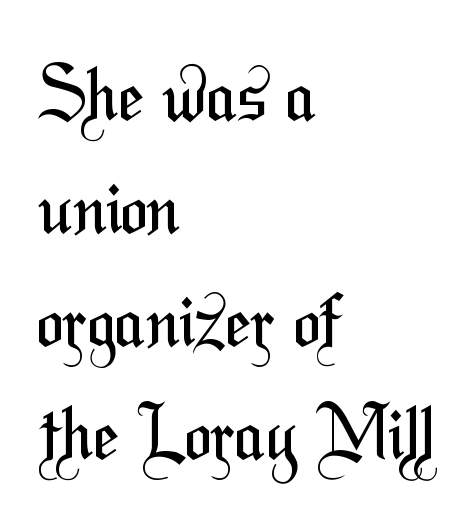
{"serif": "no", "bold": "no", "weight": "regular", "width": "condensed", "stroke_contrast": "medium", "x_height": "medium", "monospaced": "no", "underline": "no", "align": "left", "line_spacing": "normal", "line_spacing_ratio": 1.57, "letter_spacing": "normal", "letter_spacing_em": 0.0, "glyph_px": 72}
